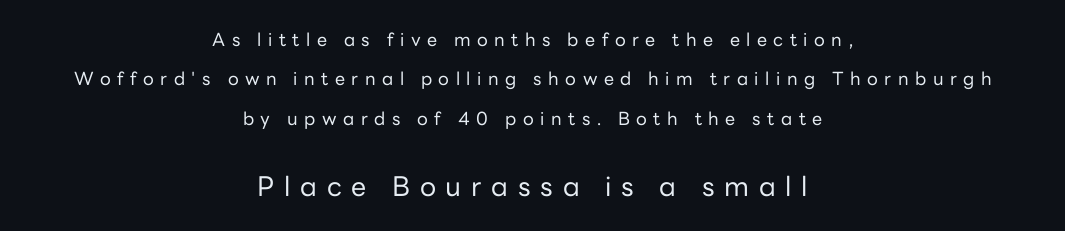
{"italic": "no", "bold": "no", "underline": "no", "align": "center", "line_spacing": "loose", "line_spacing_ratio": 2.19, "letter_spacing": "wide", "letter_spacing_em": 0.36, "larger_block": "second", "size_ratio": 1.5, "glyph_px": 27}
